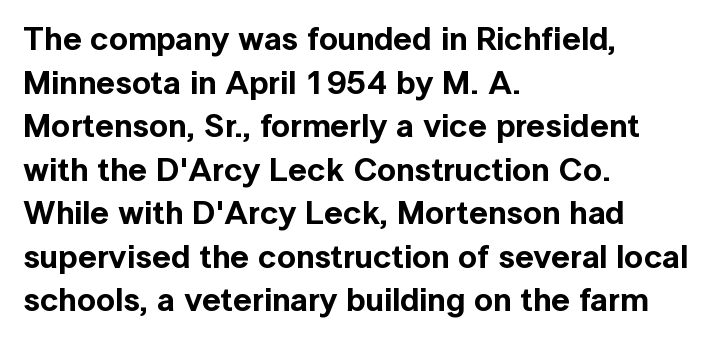
Q: Is the text italic (slanted)? A: No, it is upright.
Q: Is the typeface a serif or a sans-serif typeface? A: Sans-serif.
Q: Is the text underlined? A: No.
Q: How is the paragraph aligned? A: Left-aligned.
Q: Is the spacing between letters normal or unusually wide? A: Normal.
Q: Is the spacing between lines tight, normal or loose? A: Normal.
Q: Width (condensed, normal, or wide)? A: Normal.
Q: x-height? A: Medium.
Q: Monospaced? A: No.
